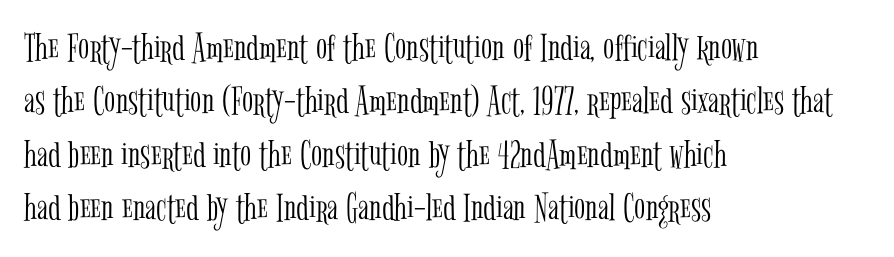
{"serif": "yes", "italic": "no", "bold": "no", "weight": "light", "width": "condensed", "stroke_contrast": "low", "x_height": "medium", "monospaced": "no", "underline": "no", "align": "left", "line_spacing": "normal", "line_spacing_ratio": 1.3, "letter_spacing": "normal", "letter_spacing_em": 0.0, "glyph_px": 41}
